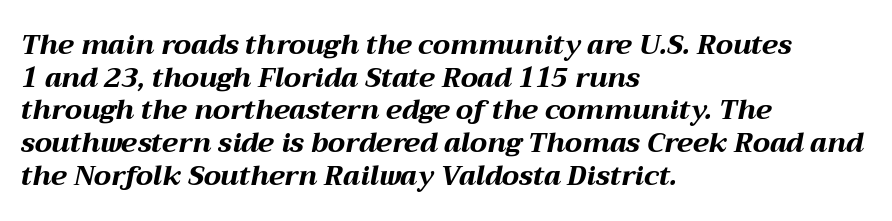
{"italic": "yes", "lean": "right", "slant_degrees": 12, "bold": "yes", "underline": "no", "align": "left", "line_spacing_ratio": 1.21, "letter_spacing": "normal", "letter_spacing_em": 0.0, "glyph_px": 27}
